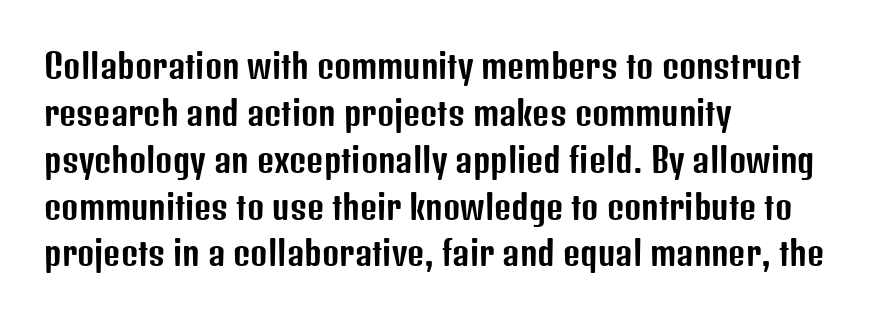
{"serif": "no", "italic": "no", "width": "condensed", "stroke_contrast": "low", "x_height": "medium", "monospaced": "no", "underline": "no", "align": "left", "line_spacing": "normal", "line_spacing_ratio": 1.42, "letter_spacing": "normal", "letter_spacing_em": 0.0, "glyph_px": 33}
